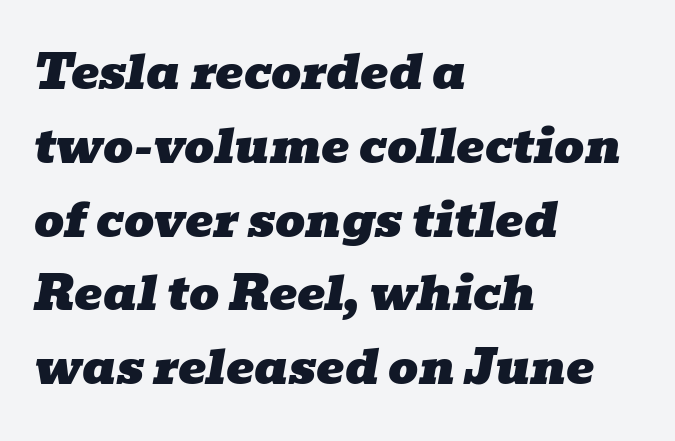
The image shows 47 px wide serif type, italic (leaning right); set left-aligned, normal line spacing (1.57x), normal letter spacing, not underlined; low stroke contrast and a medium x-height.
